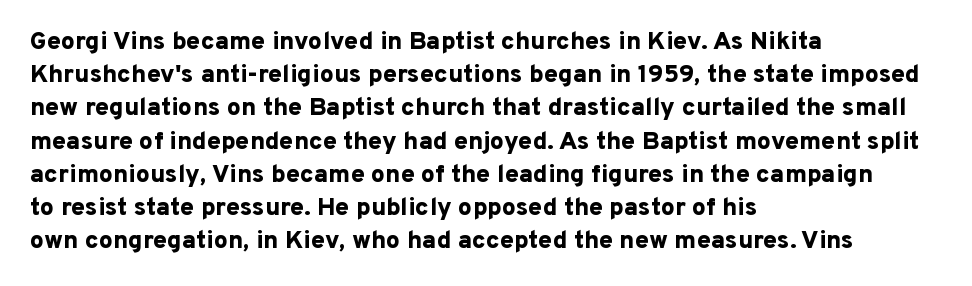
{"italic": "no", "bold": "yes", "underline": "no", "align": "left", "line_spacing": "normal", "line_spacing_ratio": 1.33, "letter_spacing": "normal", "letter_spacing_em": 0.0, "glyph_px": 25}
